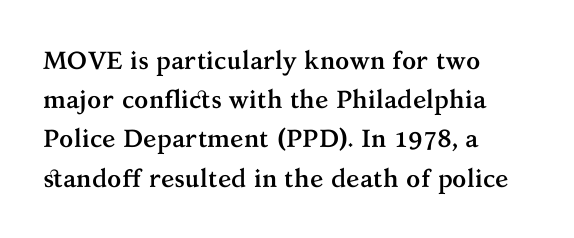
The image shows 25 px bold type, upright; set left-aligned, normal line spacing (1.57x), normal letter spacing, not underlined.
